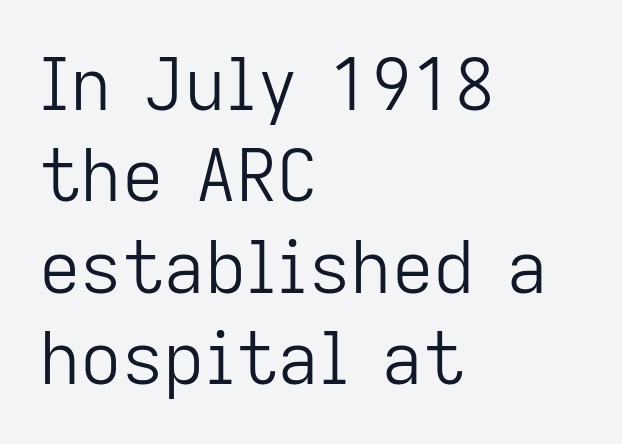
The image shows 72 px light sans-serif type, upright; set left-aligned, normal line spacing (1.27x), normal letter spacing, not underlined; low stroke contrast and a medium x-height.
